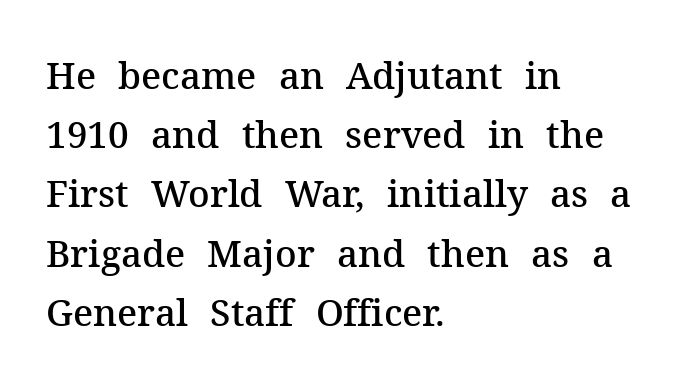
The image shows 37 px semibold serif type, upright; set left-aligned, normal line spacing (1.6x), normal letter spacing, not underlined; medium stroke contrast and a medium x-height.
